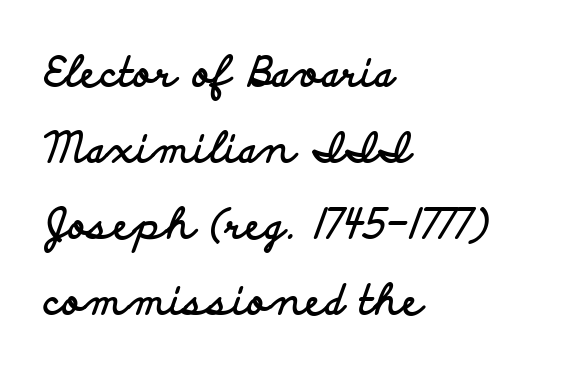
Q: Is the text bold? A: Yes.
Q: Is the text italic (slanted)? A: Yes.
Q: Is the typeface a serif or a sans-serif typeface? A: Sans-serif.
Q: Is the text underlined? A: No.
Q: How is the paragraph aligned? A: Left-aligned.
Q: Is the spacing between letters normal or unusually wide? A: Normal.
Q: Width (condensed, normal, or wide)? A: Wide.
Q: Stroke contrast? A: Low.
Q: x-height? A: Small.
Q: Monospaced? A: No.
